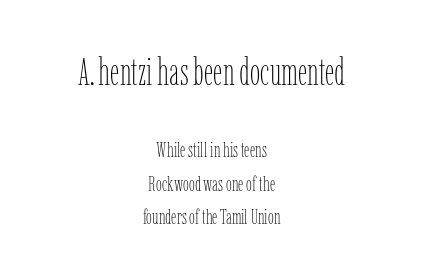
{"italic": "no", "bold": "no", "weight": "thin", "width": "condensed", "stroke_contrast": "low", "x_height": "medium", "monospaced": "no", "underline": "no", "align": "center", "line_spacing": "normal", "line_spacing_ratio": 1.59, "letter_spacing": "normal", "letter_spacing_em": 0.0, "larger_block": "first", "size_ratio": 1.76, "glyph_px": 37}
